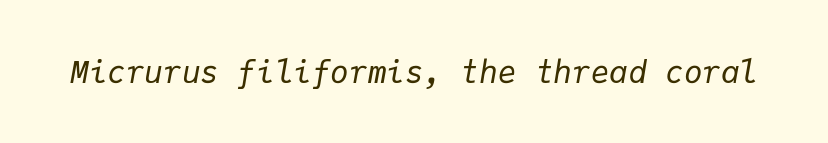
{"italic": "yes", "lean": "right", "slant_degrees": 9, "bold": "no", "weight": "regular", "width": "normal", "stroke_contrast": "low", "x_height": "medium", "monospaced": "yes", "underline": "no", "letter_spacing": "normal", "letter_spacing_em": 0.0, "glyph_px": 31}
